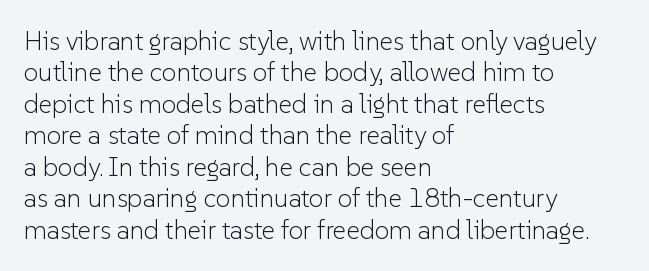
Q: Is the text bold? A: No.
Q: Is the text italic (slanted)? A: No, it is upright.
Q: Is the text underlined? A: No.
Q: How is the paragraph aligned? A: Left-aligned.
Q: Is the spacing between letters normal or unusually wide? A: Normal.
